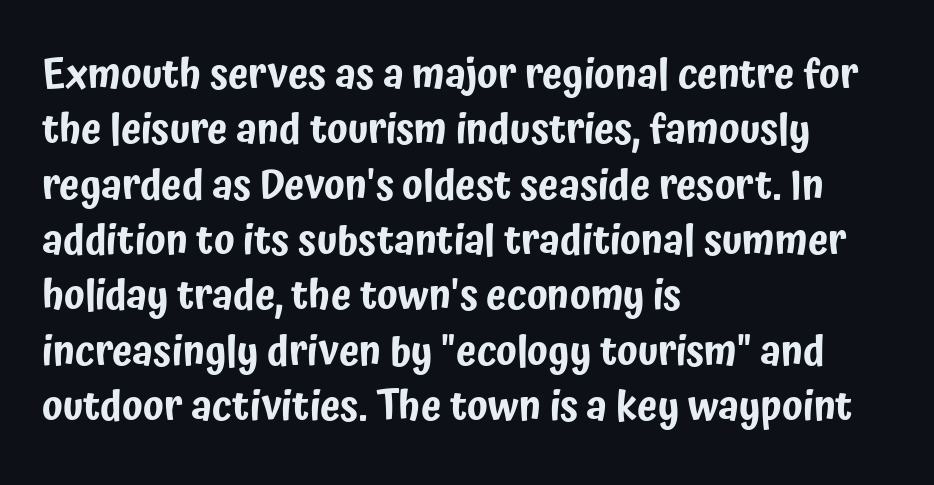
{"serif": "no", "italic": "no", "width": "condensed", "stroke_contrast": "low", "x_height": "medium", "monospaced": "no", "underline": "no", "align": "left", "line_spacing": "normal", "line_spacing_ratio": 1.35, "letter_spacing": "normal", "letter_spacing_em": 0.0, "glyph_px": 41}
